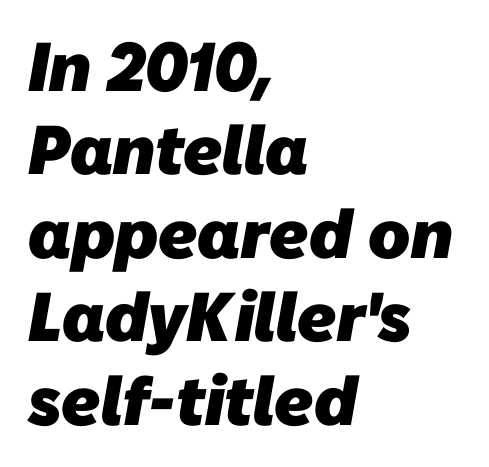
{"serif": "no", "bold": "yes", "weight": "heavy", "width": "normal", "stroke_contrast": "low", "x_height": "medium", "monospaced": "no", "underline": "no", "align": "left", "line_spacing_ratio": 1.21, "letter_spacing": "normal", "letter_spacing_em": 0.0, "glyph_px": 69}
